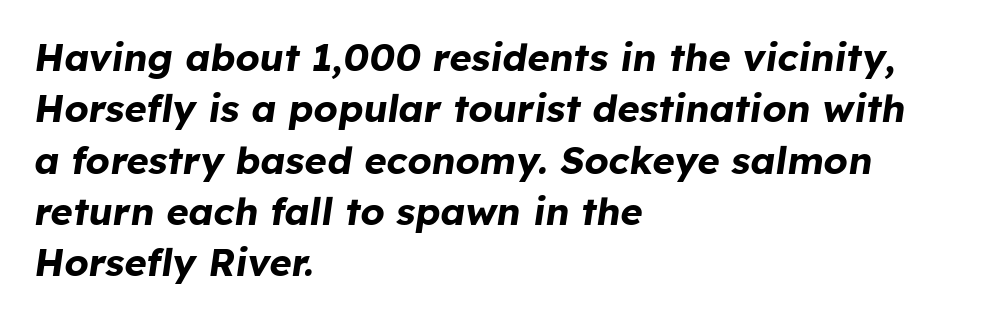
{"italic": "yes", "lean": "right", "slant_degrees": 8, "bold": "yes", "weight": "bold", "width": "normal", "stroke_contrast": "low", "x_height": "medium", "monospaced": "no", "underline": "no", "align": "left", "line_spacing": "normal", "line_spacing_ratio": 1.35, "letter_spacing": "normal", "letter_spacing_em": 0.0, "glyph_px": 38}
